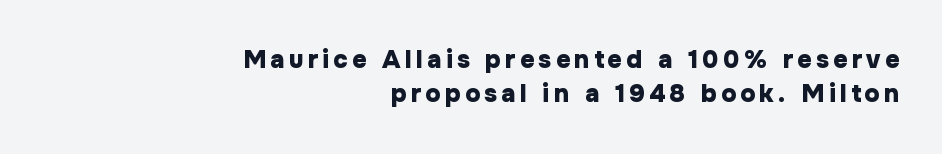
The image shows 25 px bold type, upright; set right-aligned, normal line spacing (1.37x), not underlined.
